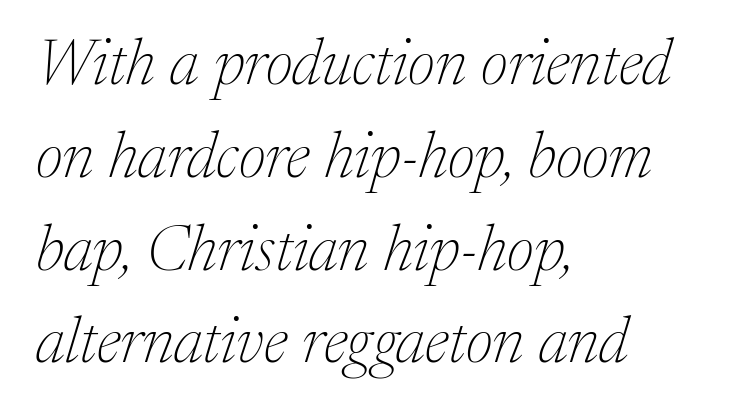
The image shows 64 px thin serif type, italic (leaning right); set left-aligned, normal line spacing (1.45x), normal letter spacing, not underlined; medium stroke contrast and a medium x-height.
